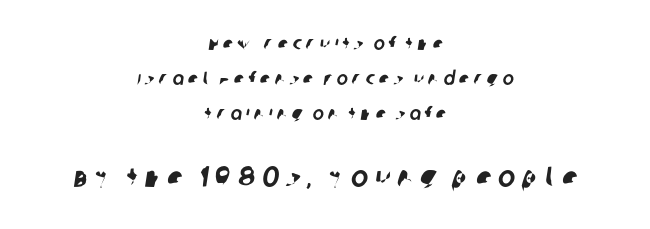
These lines are rendered in a variable-pitch font. This layout puts the modest block above and the oversized block below. A typesetter would label this face a sans. Underlining? Definitely not there. How are the letters spaced? Widely, with obvious added tracking.
